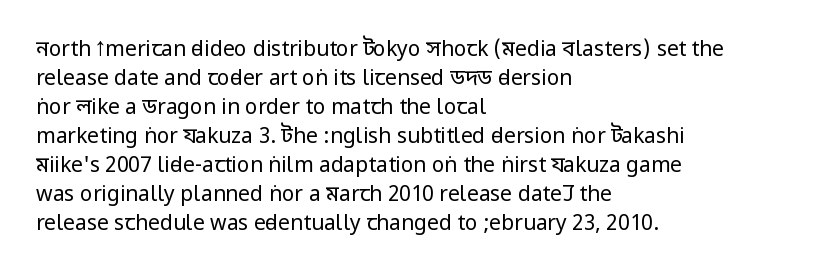
The image shows 21 px text type, upright; set left-aligned, normal line spacing (1.38x), normal letter spacing, not underlined.
